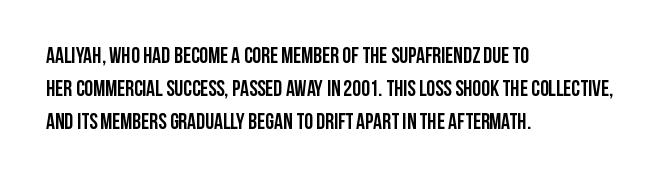
{"italic": "no", "bold": "yes", "underline": "no", "align": "left", "line_spacing": "normal", "line_spacing_ratio": 1.49, "letter_spacing": "normal", "letter_spacing_em": 0.0, "glyph_px": 22}
